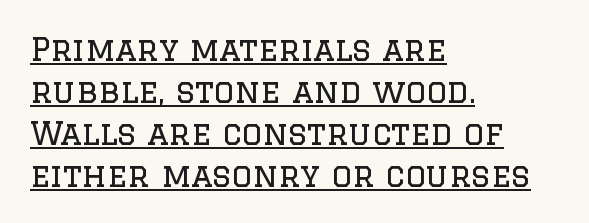
The image shows 32 px regular-weight serif type, upright; set left-aligned, normal line spacing (1.31x), normal letter spacing, underlined; low stroke contrast and a large x-height.
